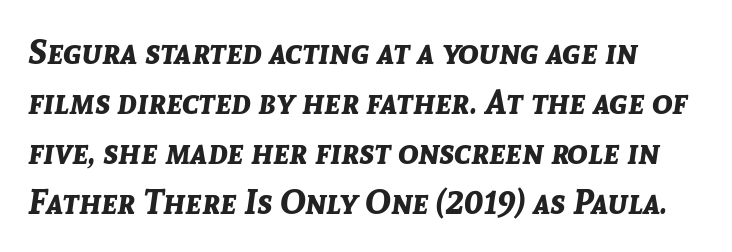
A normal amount of white space separates one row of letters from the next. The passage shown leans; its letterforms are oblique. Between one letter and the next there's only the usual sliver of space. Each letter keeps its own natural width here, so spacing adapts to shape.
